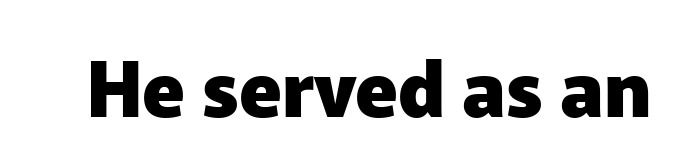
The image shows 77 px heavy sans-serif type, upright; set normal letter spacing, not underlined; low stroke contrast and a medium x-height.
